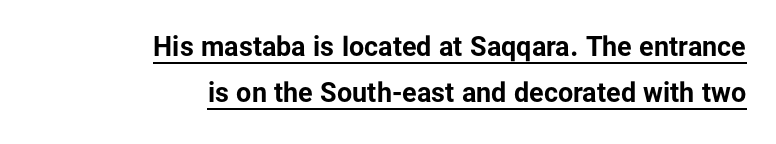
Q: Is the text bold? A: Yes.
Q: Is the text italic (slanted)? A: No, it is upright.
Q: Is the text underlined? A: Yes.
Q: How is the paragraph aligned? A: Right-aligned.
Q: Is the spacing between letters normal or unusually wide? A: Normal.
Q: Is the spacing between lines tight, normal or loose? A: Normal.
